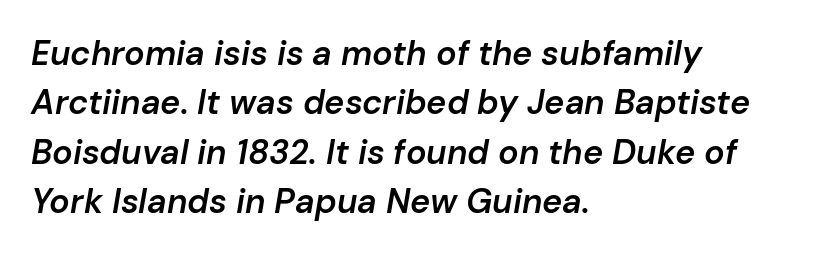
Q: Is the text bold? A: Semi-bold.
Q: Is the text italic (slanted)? A: Yes, it leans right by about 10 degrees.
Q: Is the text underlined? A: No.
Q: How is the paragraph aligned? A: Left-aligned.
Q: Is the spacing between letters normal or unusually wide? A: Normal.
Q: Is the spacing between lines tight, normal or loose? A: Normal.
Q: Width (condensed, normal, or wide)? A: Normal.
Q: Stroke contrast? A: Low.
Q: x-height? A: Medium.
Q: Monospaced? A: No.
